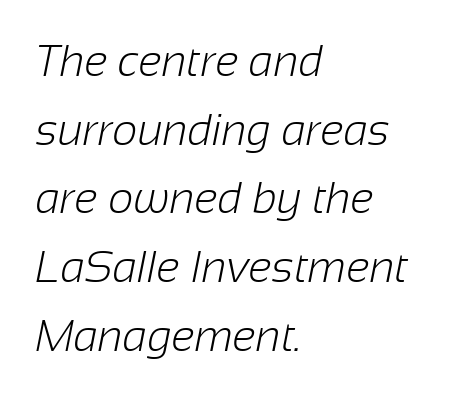
{"serif": "no", "bold": "no", "weight": "light", "width": "normal", "stroke_contrast": "low", "x_height": "medium", "monospaced": "no", "underline": "no", "align": "left", "line_spacing": "normal", "line_spacing_ratio": 1.56, "letter_spacing": "normal", "letter_spacing_em": 0.0, "glyph_px": 44}
